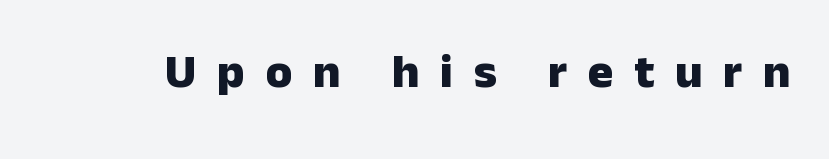
The image shows 48 px heavy sans-serif type, upright; set unusually wide letter spacing (+0.43 em), not underlined; low stroke contrast and a medium x-height.
